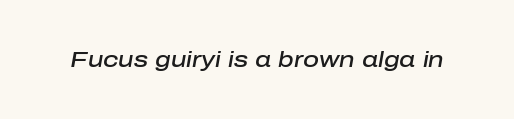
{"italic": "yes", "lean": "right", "slant_degrees": 10, "bold": "semi", "underline": "no", "letter_spacing": "normal", "letter_spacing_em": 0.0, "glyph_px": 22}
